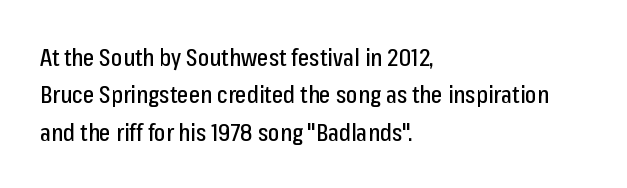
{"italic": "no", "underline": "no", "align": "left", "line_spacing": "normal", "line_spacing_ratio": 1.56, "letter_spacing": "normal", "letter_spacing_em": 0.0, "glyph_px": 24}
